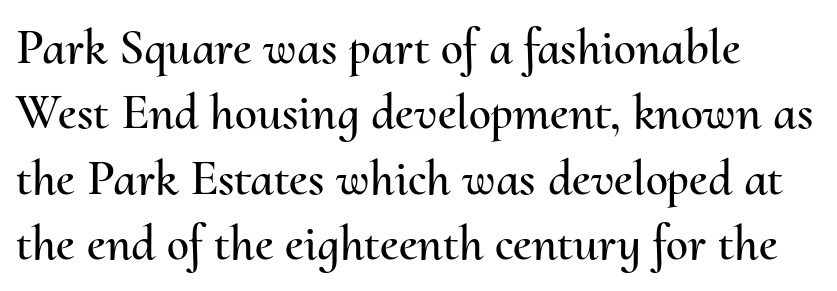
Q: Is the text italic (slanted)? A: No, it is upright.
Q: Is the text underlined? A: No.
Q: Is the spacing between letters normal or unusually wide? A: Normal.
Q: Is the spacing between lines tight, normal or loose? A: Normal.
Q: Width (condensed, normal, or wide)? A: Normal.
Q: Stroke contrast? A: Medium.
Q: x-height? A: Small.
Q: Monospaced? A: No.
